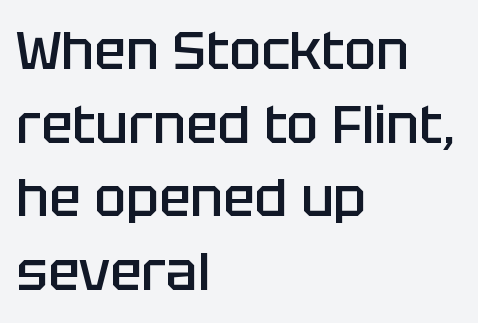
Q: Is the text bold? A: Semi-bold.
Q: Is the text italic (slanted)? A: No, it is upright.
Q: Is the typeface a serif or a sans-serif typeface? A: Sans-serif.
Q: Is the text underlined? A: No.
Q: How is the paragraph aligned? A: Left-aligned.
Q: Is the spacing between letters normal or unusually wide? A: Normal.
Q: Is the spacing between lines tight, normal or loose? A: Normal.
Q: Width (condensed, normal, or wide)? A: Normal.
Q: Stroke contrast? A: Low.
Q: x-height? A: Large.
Q: Monospaced? A: No.
